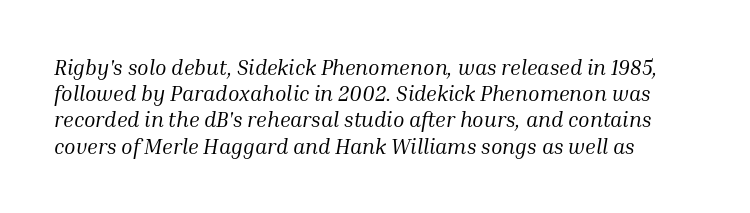
The image shows 21 px text type, italic (leaning right); set normal line spacing (1.25x), normal letter spacing, not underlined.
